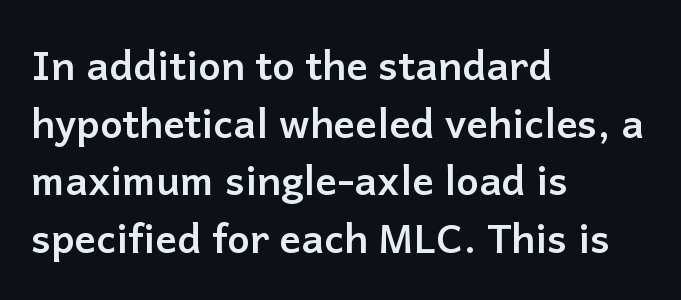
The image shows 40 px semibold sans-serif type, upright; set left-aligned, normal line spacing (1.44x), normal letter spacing, not underlined; low stroke contrast and a medium x-height.
